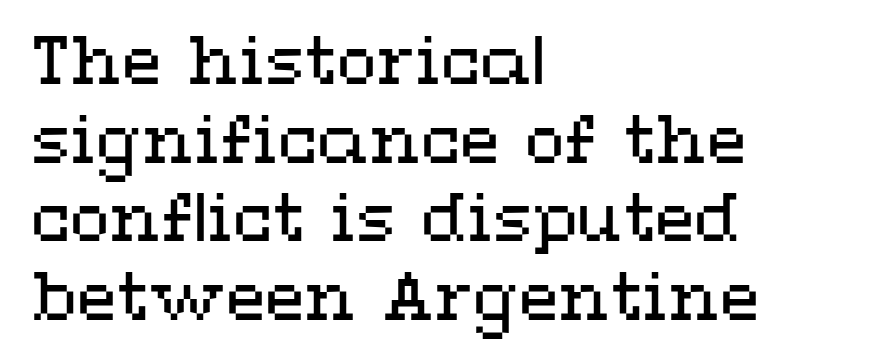
The image shows 65 px regular-weight, wide type, upright; set left-aligned, line spacing 1.21x, normal letter spacing, not underlined; medium stroke contrast and a medium x-height.
